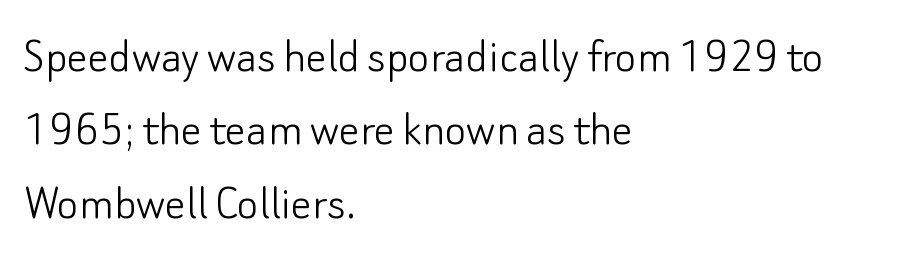
Q: Is the text bold? A: No.
Q: Is the text italic (slanted)? A: No, it is upright.
Q: Is the typeface a serif or a sans-serif typeface? A: Sans-serif.
Q: Is the text underlined? A: No.
Q: How is the paragraph aligned? A: Left-aligned.
Q: Is the spacing between letters normal or unusually wide? A: Normal.
Q: Is the spacing between lines tight, normal or loose? A: Normal.
Q: Width (condensed, normal, or wide)? A: Normal.
Q: Stroke contrast? A: Low.
Q: x-height? A: Small.
Q: Monospaced? A: No.
